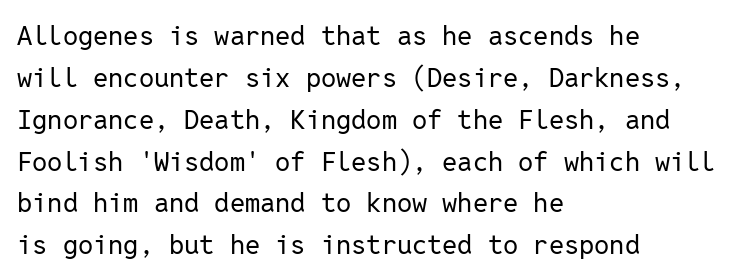
Anything drawn beneath the words? Only blank space. Each word holds together tightly as a unit, with standard inter-letter gaps. Each stroke keeps to a modest, everyday thickness or less. Normally led — the rows are evenly, conventionally spaced. In CSS terms this would be text-align: left. Does the lettering tilt? It doesn't — this is upright.
